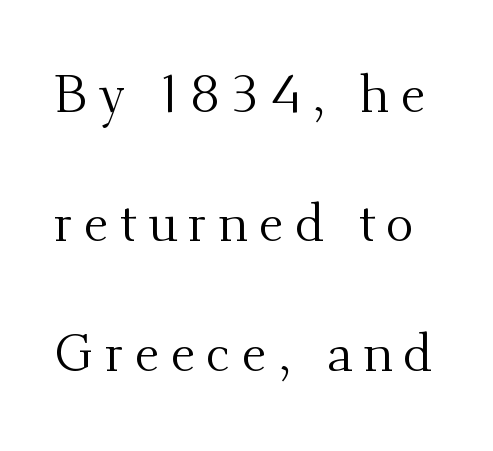
{"serif": "yes", "italic": "no", "bold": "no", "weight": "regular", "width": "normal", "stroke_contrast": "medium", "x_height": "small", "monospaced": "no", "underline": "no", "line_spacing": "loose", "line_spacing_ratio": 2.49, "letter_spacing": "wide", "letter_spacing_em": 0.21, "glyph_px": 52}
